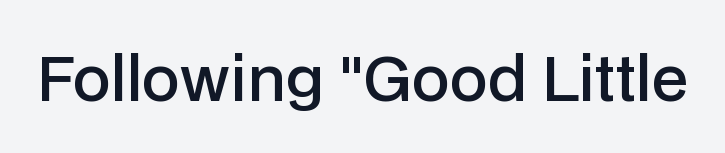
Clear beneath every line of the passage. In terms of letterspacing, this is plain default setting. You could not count columns in this text — the font is proportionally spaced. Tall strokes in this sample are plumb rather than angled.
